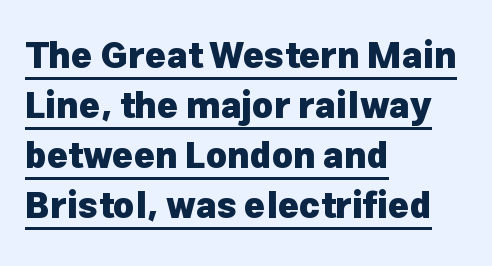
Q: Is the text bold? A: Yes.
Q: Is the text italic (slanted)? A: No, it is upright.
Q: Is the typeface a serif or a sans-serif typeface? A: Sans-serif.
Q: Is the text underlined? A: Yes.
Q: How is the paragraph aligned? A: Left-aligned.
Q: Is the spacing between letters normal or unusually wide? A: Normal.
Q: Is the spacing between lines tight, normal or loose? A: Normal.
Q: Width (condensed, normal, or wide)? A: Normal.
Q: Stroke contrast? A: Low.
Q: x-height? A: Medium.
Q: Monospaced? A: No.
